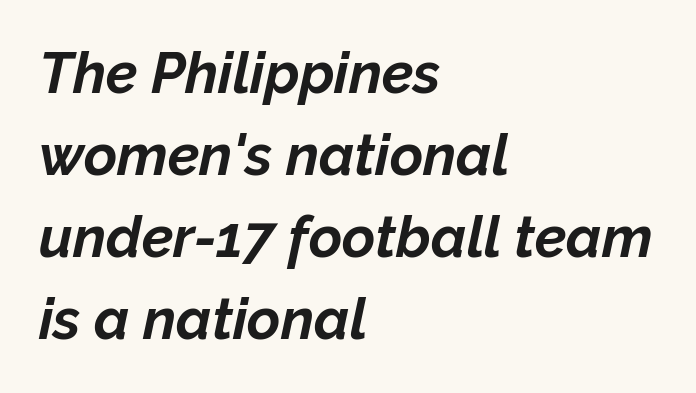
Q: Is the text bold? A: Yes.
Q: Is the text italic (slanted)? A: Yes, it leans right by about 12 degrees.
Q: Is the text underlined? A: No.
Q: How is the paragraph aligned? A: Left-aligned.
Q: Is the spacing between letters normal or unusually wide? A: Normal.
Q: Is the spacing between lines tight, normal or loose? A: Normal.
Q: Width (condensed, normal, or wide)? A: Normal.
Q: Stroke contrast? A: Low.
Q: x-height? A: Medium.
Q: Monospaced? A: No.
